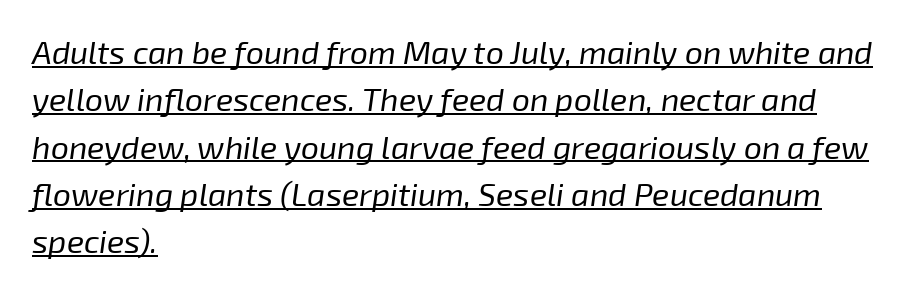
The typesetter chose a ragged-right arrangement here. Note the varied advance widths — an 'i' is clearly narrower than an 'm'. You can see a thin bar hugging the bottom of the glyphs. Is the letter spacing exaggerated? No — it looks like the ordinary default.
